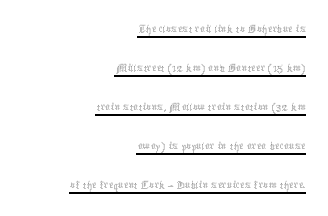
Heft: none added — not bold. The letters stand upright; this is a roman face. A student would call this right alignment; a typographer would say flush right, rag left. Is there an underline? Yes — a line sits under the letters. Letter spacing: default. Does the leading feel generous? No, just average.
